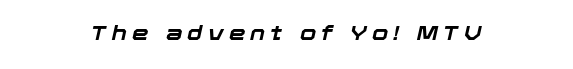
{"italic": "yes", "lean": "right", "slant_degrees": 12, "bold": "yes", "underline": "no", "align": "center", "letter_spacing": "wide", "letter_spacing_em": 0.24, "glyph_px": 21}
